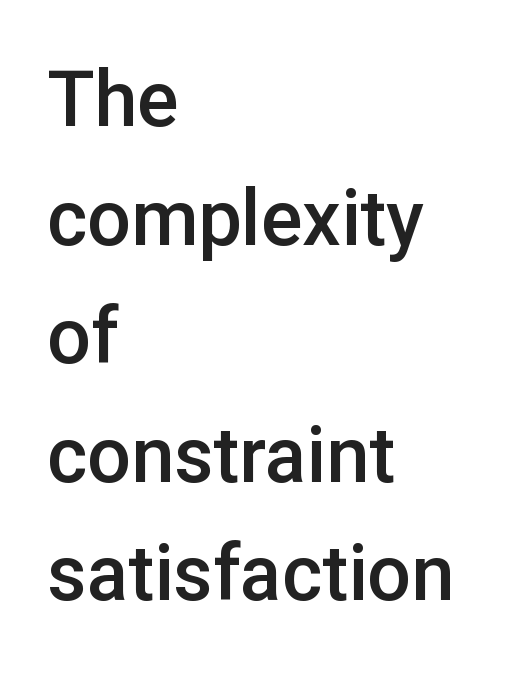
Q: Is the text bold? A: Semi-bold.
Q: Is the text italic (slanted)? A: No, it is upright.
Q: Is the typeface a serif or a sans-serif typeface? A: Sans-serif.
Q: Is the text underlined? A: No.
Q: How is the paragraph aligned? A: Left-aligned.
Q: Is the spacing between letters normal or unusually wide? A: Normal.
Q: Is the spacing between lines tight, normal or loose? A: Normal.
Q: Width (condensed, normal, or wide)? A: Normal.
Q: Stroke contrast? A: Low.
Q: x-height? A: Medium.
Q: Monospaced? A: No.
